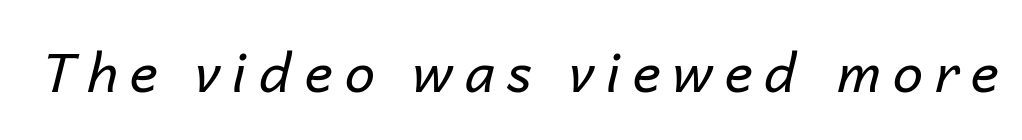
Does the lettering tilt? It does — this is italic. The gaps between neighbouring characters are conspicuously large. Heaviness? Minimal to ordinary, like unemphasized prose. A bare baseline throughout the passage.
